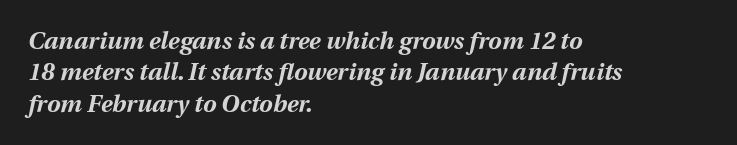
The passage shown stacks its lines at a standard gap. Compared with ordinary roman type, these characters are visibly tilted. Set as a true bold cut, around the 700 mark. Compared with typical body copy, the letter spacing here is the same. Glance below the letters and you will spot only blank space.
